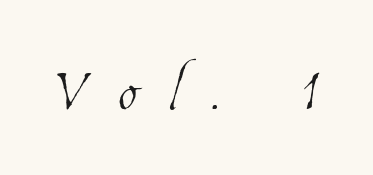
{"bold": "no", "weight": "thin", "width": "condensed", "stroke_contrast": "low", "x_height": "medium", "monospaced": "no", "underline": "no", "letter_spacing": "wide", "letter_spacing_em": 0.41, "glyph_px": 76}
